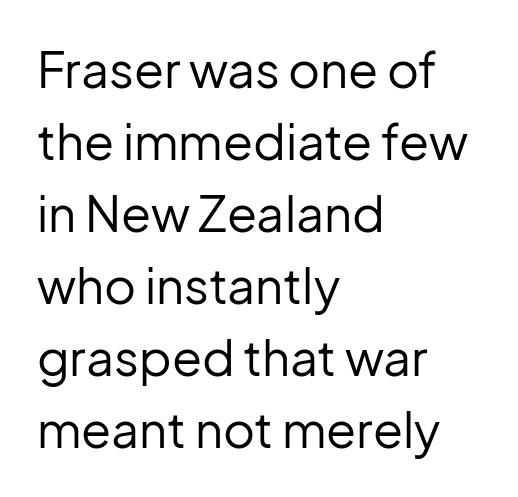
{"serif": "no", "italic": "no", "bold": "no", "weight": "regular", "width": "normal", "stroke_contrast": "low", "x_height": "medium", "monospaced": "no", "underline": "no", "align": "left", "line_spacing": "normal", "line_spacing_ratio": 1.47, "letter_spacing": "normal", "letter_spacing_em": 0.0, "glyph_px": 49}
